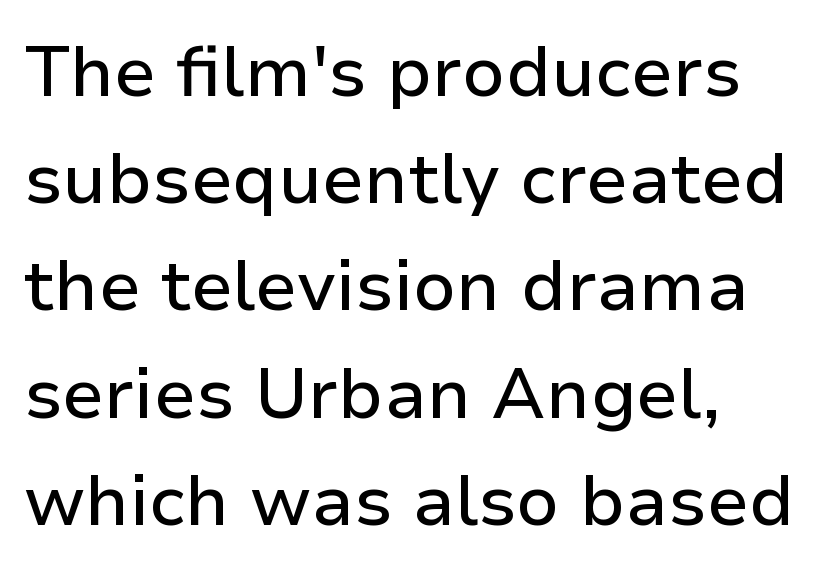
Style check: upright. Examine the stroke ends and you'll find no serifs. Note the varied advance widths — an 'i' is clearly narrower than an 'm'. In terms of leading, this rendering sits right in the middle. Look at the tracking — it's just the regular setting, nothing added.
